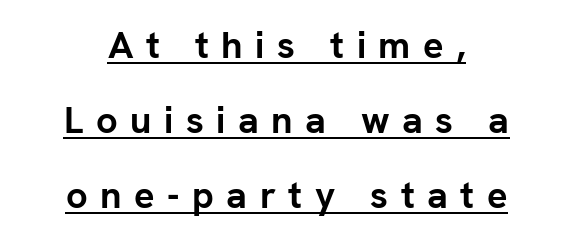
{"serif": "no", "italic": "no", "bold": "yes", "weight": "semibold", "width": "normal", "stroke_contrast": "low", "x_height": "medium", "monospaced": "no", "underline": "yes", "align": "center", "line_spacing": "loose", "line_spacing_ratio": 1.97, "letter_spacing": "wide", "letter_spacing_em": 0.33, "glyph_px": 38}
